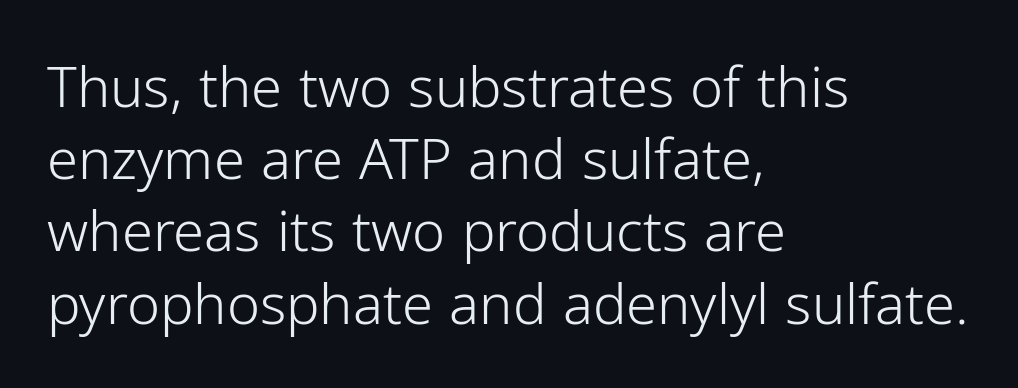
{"serif": "no", "italic": "no", "bold": "no", "weight": "light", "width": "normal", "stroke_contrast": "low", "x_height": "medium", "monospaced": "no", "underline": "no", "align": "left", "line_spacing": "normal", "line_spacing_ratio": 1.29, "letter_spacing": "normal", "letter_spacing_em": 0.0, "glyph_px": 56}
